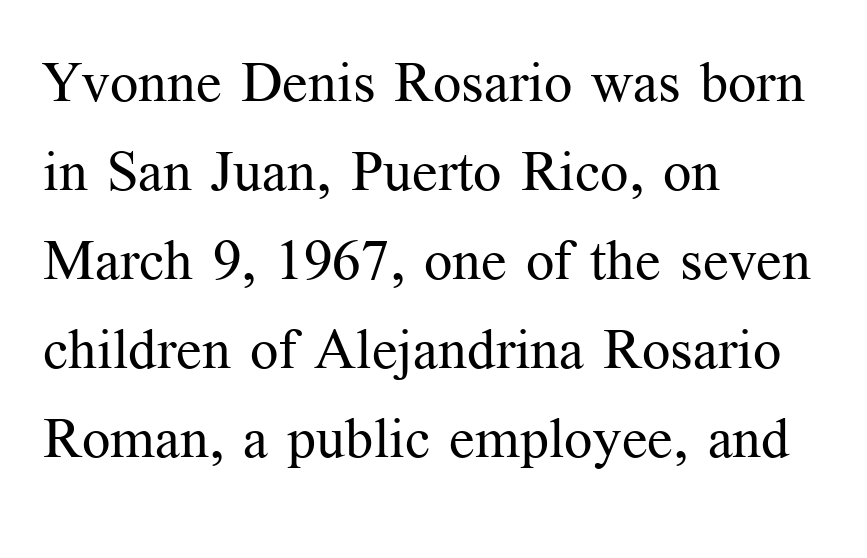
Q: Is the text bold? A: No.
Q: Is the text italic (slanted)? A: No, it is upright.
Q: Is the typeface a serif or a sans-serif typeface? A: Serif.
Q: Is the text underlined? A: No.
Q: How is the paragraph aligned? A: Left-aligned.
Q: Is the spacing between letters normal or unusually wide? A: Normal.
Q: Is the spacing between lines tight, normal or loose? A: Normal.
Q: Width (condensed, normal, or wide)? A: Normal.
Q: Stroke contrast? A: Medium.
Q: x-height? A: Medium.
Q: Monospaced? A: No.
